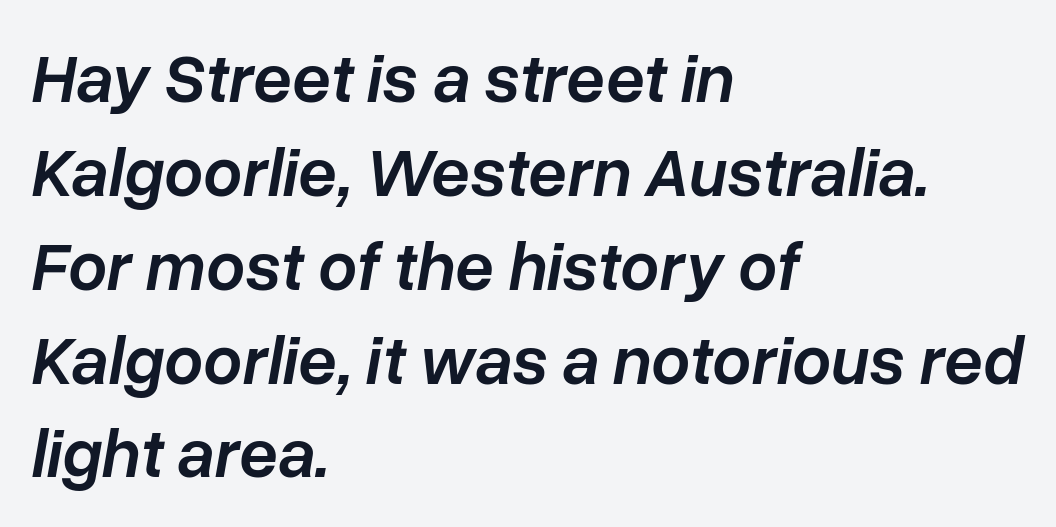
Q: Is the text bold? A: Semi-bold.
Q: Is the text italic (slanted)? A: Yes, it leans right by about 10 degrees.
Q: Is the text underlined? A: No.
Q: How is the paragraph aligned? A: Left-aligned.
Q: Is the spacing between letters normal or unusually wide? A: Normal.
Q: Is the spacing between lines tight, normal or loose? A: Normal.
Q: Width (condensed, normal, or wide)? A: Normal.
Q: Stroke contrast? A: Low.
Q: x-height? A: Medium.
Q: Monospaced? A: No.
